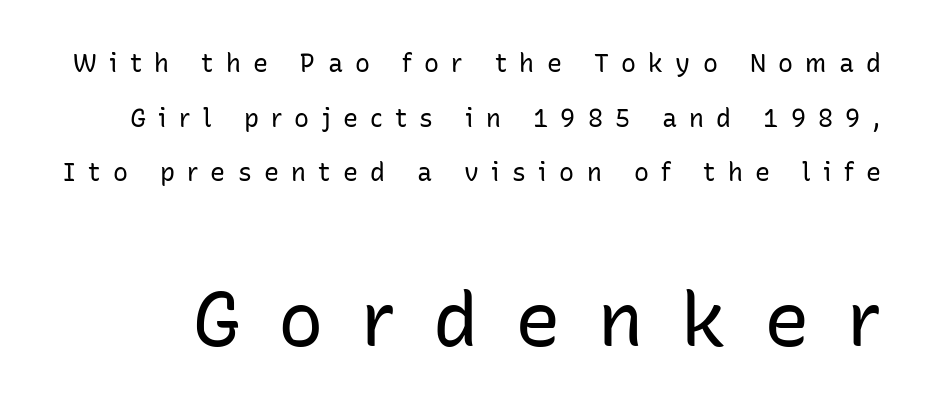
In this sample the second text group is rendered at the bigger scale. Unmarked baselines from the first word to the last. Each word looks stretched out because of the extra space between its letters. Note the varied advance widths — an 'i' is clearly narrower than an 'm'.
